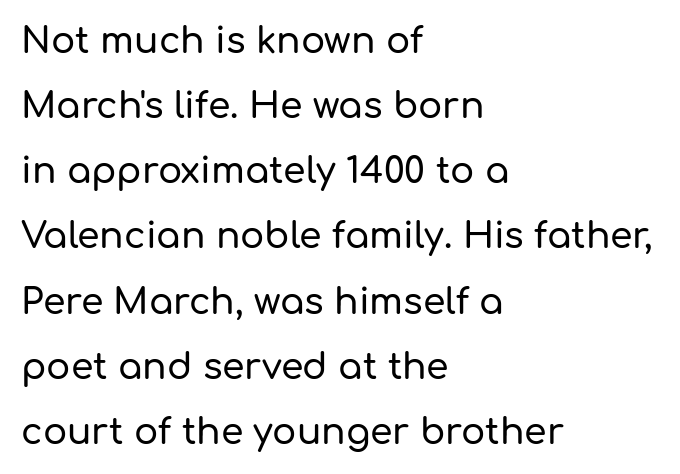
The image shows 36 px sans-serif type, upright; set left-aligned, line spacing 1.81x, normal letter spacing, not underlined; low stroke contrast and a medium x-height.
